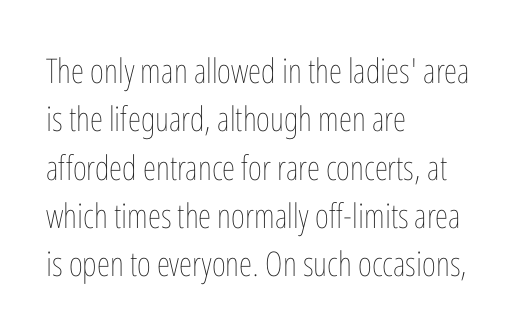
The image shows 34 px thin, condensed type, upright; set left-aligned, normal line spacing (1.42x), normal letter spacing, not underlined; low stroke contrast and a medium x-height.
